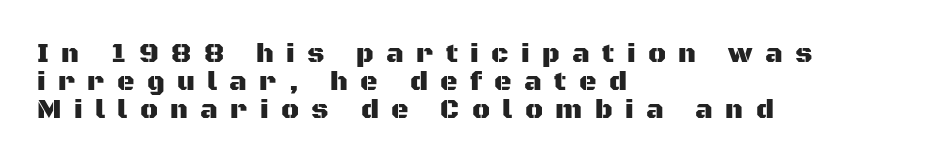
{"italic": "no", "underline": "no", "align": "left", "line_spacing": "tight", "line_spacing_ratio": 1.04, "letter_spacing": "wide", "letter_spacing_em": 0.46, "glyph_px": 27}
